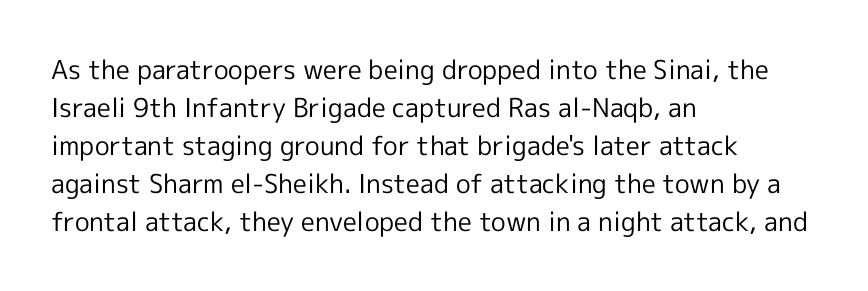
Visually the block forms a straight wall on the left and a jagged coastline on the right. Caption: standard tracking, unaltered. The type sits square on the baseline with zero lean. Weight: not bold — regular or lighter.
